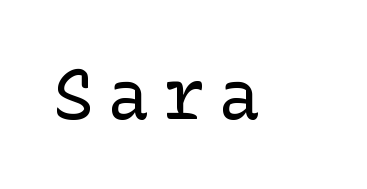
The image shows 70 px regular-weight sans-serif type, upright; set not underlined; low stroke contrast and a medium x-height.
